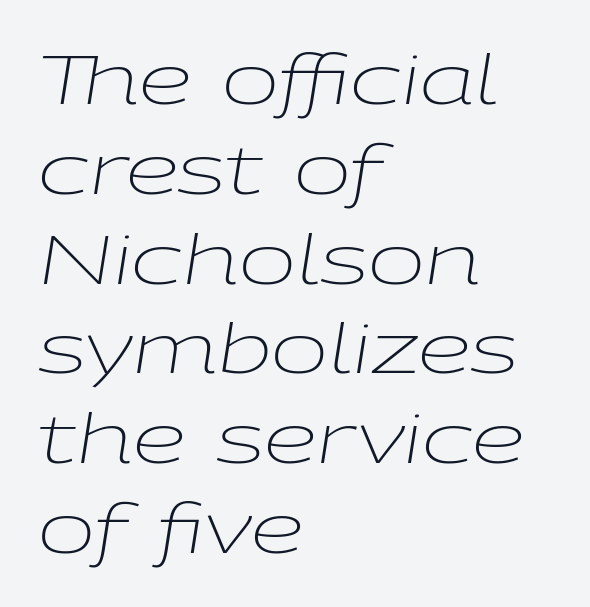
The image shows 68 px light, wide type, italic (leaning right); set left-aligned, normal line spacing (1.32x), normal letter spacing, not underlined; low stroke contrast and a medium x-height.
